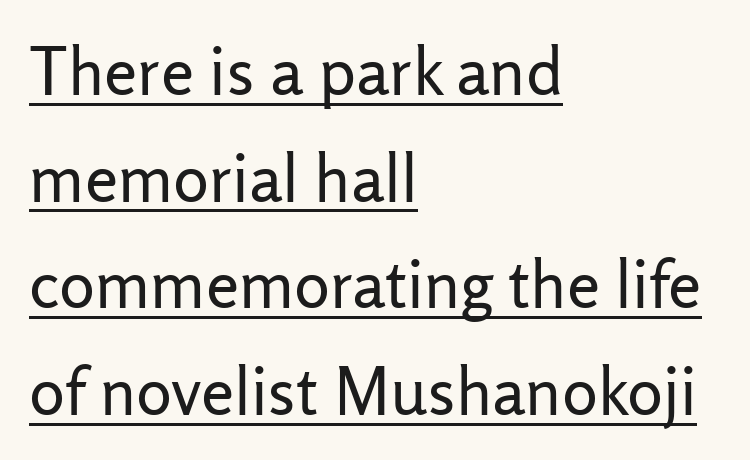
Q: Is the text bold? A: No.
Q: Is the text italic (slanted)? A: No, it is upright.
Q: Is the typeface a serif or a sans-serif typeface? A: Sans-serif.
Q: Is the text underlined? A: Yes.
Q: How is the paragraph aligned? A: Left-aligned.
Q: Is the spacing between letters normal or unusually wide? A: Normal.
Q: Is the spacing between lines tight, normal or loose? A: Normal.
Q: Width (condensed, normal, or wide)? A: Normal.
Q: Stroke contrast? A: Low.
Q: x-height? A: Medium.
Q: Monospaced? A: No.
